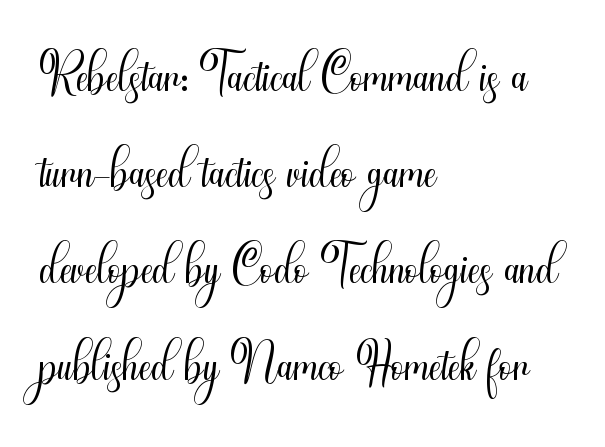
A typesetter would label this face a sans. You could not count columns in this text — the font is proportionally spaced. Horizontally, the lines are justified to the leading edge only. Letters have the restrained weight of plain body copy at most. The type is set solid horizontally, with unmodified tracking.
